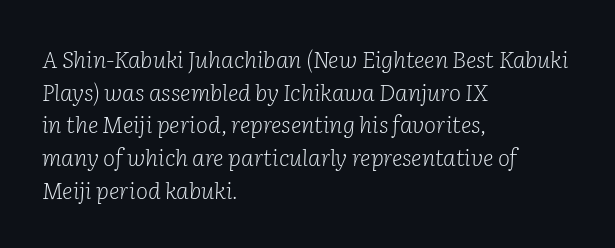
The rendering uses a moderate line-height, typical for paragraphs. The font's italic variant was chosen for this text. No extra ink here — the face is not bold. Only glyphs here, with clear space below each row.
